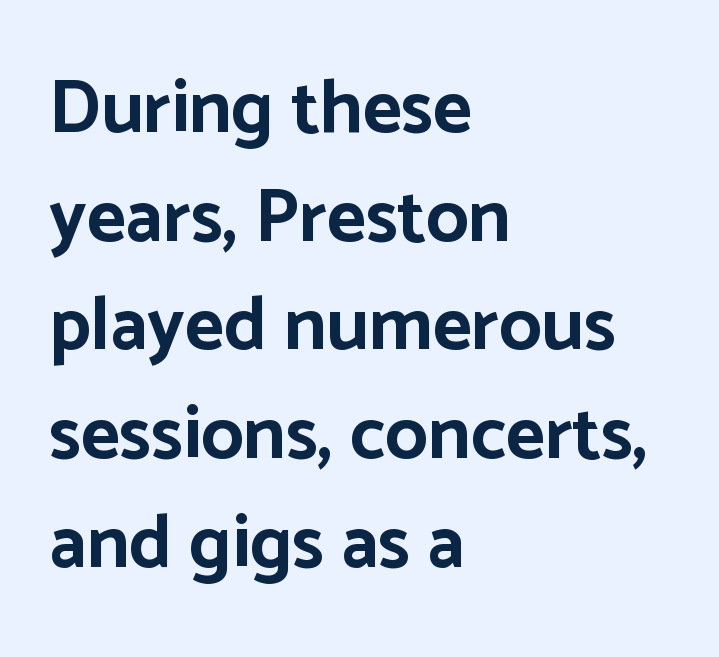
{"serif": "no", "italic": "no", "bold": "yes", "weight": "bold", "width": "normal", "stroke_contrast": "low", "x_height": "medium", "monospaced": "no", "underline": "no", "align": "left", "line_spacing": "normal", "line_spacing_ratio": 1.45, "letter_spacing": "normal", "letter_spacing_em": 0.0, "glyph_px": 75}
